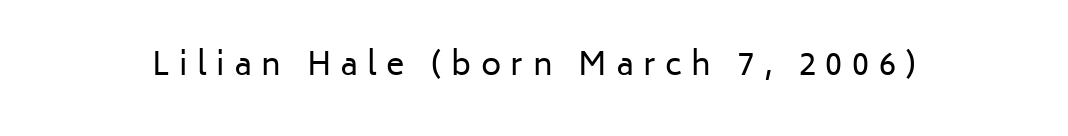
Q: Is the text bold? A: No.
Q: Is the text italic (slanted)? A: No, it is upright.
Q: Is the typeface a serif or a sans-serif typeface? A: Sans-serif.
Q: Is the text underlined? A: No.
Q: Is the spacing between letters normal or unusually wide? A: Unusually wide.
Q: Width (condensed, normal, or wide)? A: Normal.
Q: Stroke contrast? A: Low.
Q: x-height? A: Medium.
Q: Monospaced? A: No.
